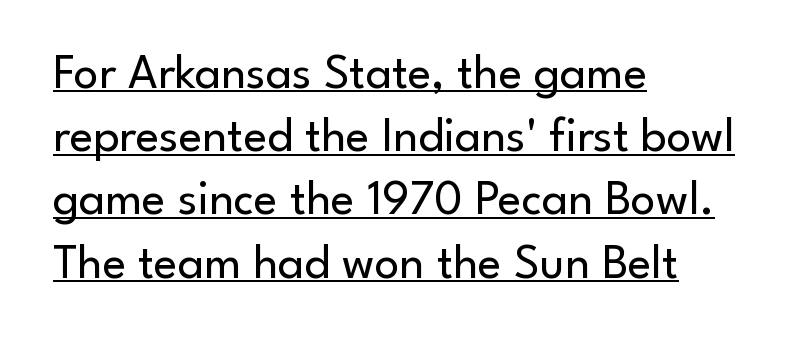
{"serif": "no", "italic": "no", "bold": "no", "weight": "regular", "width": "normal", "stroke_contrast": "low", "x_height": "small", "monospaced": "no", "underline": "yes", "align": "left", "line_spacing": "normal", "line_spacing_ratio": 1.29, "letter_spacing": "normal", "letter_spacing_em": 0.0, "glyph_px": 49}
